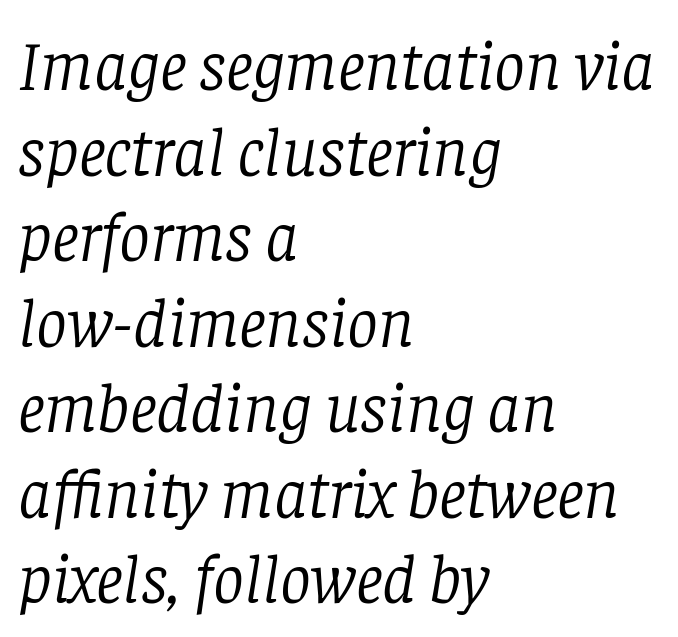
Think of a printed novel: that variable character pitch is what you see here. Style check: oblique. This rendering leaves character spacing at its baseline value. Casual observation: everything's shoved over to the left. Nobody drew a line under any word here. Unbolded letterforms with no extra heft.
